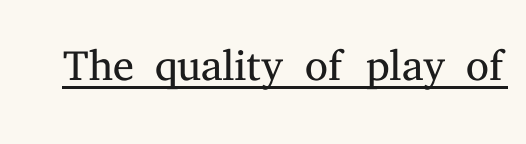
{"serif": "yes", "italic": "no", "bold": "no", "weight": "light", "width": "normal", "stroke_contrast": "medium", "x_height": "medium", "monospaced": "no", "underline": "yes", "letter_spacing": "normal", "letter_spacing_em": 0.0, "glyph_px": 65}
